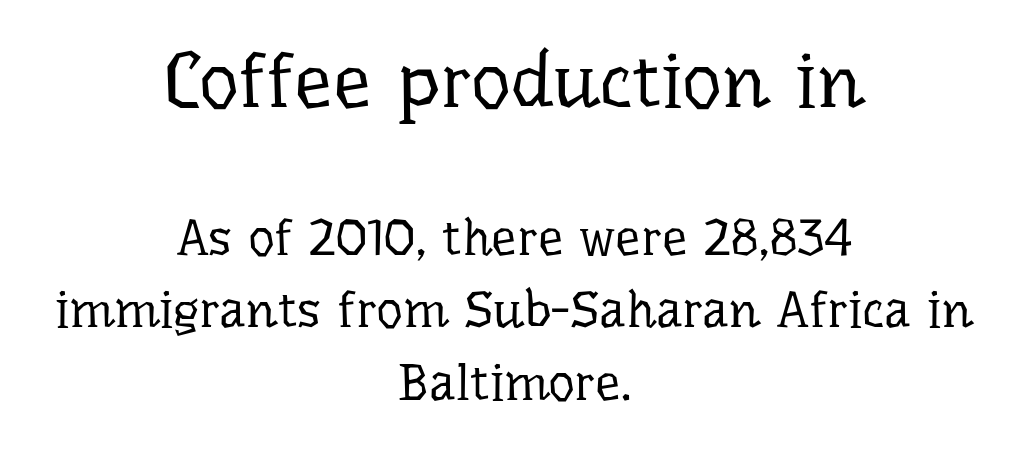
The image shows 77 px regular-weight serif type, upright; set centered, normal line spacing (1.42x), normal letter spacing, not underlined; the first (top) block is 1.51x larger; low stroke contrast and a medium x-height.
